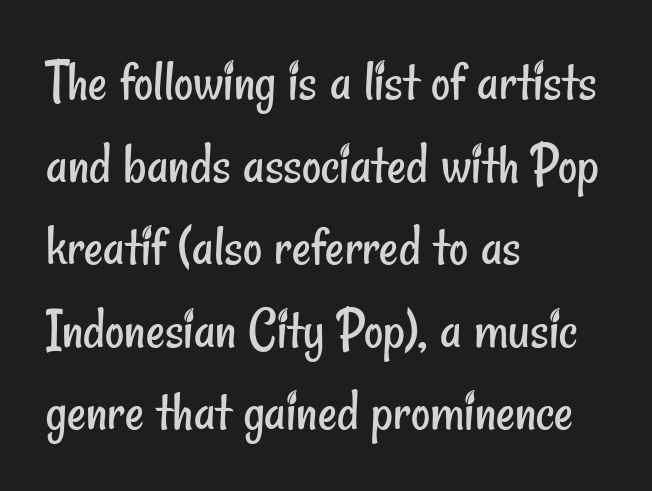
The image shows 59 px regular-weight, condensed sans-serif type; set left-aligned, normal line spacing (1.4x), normal letter spacing, not underlined; low stroke contrast and a small x-height.
